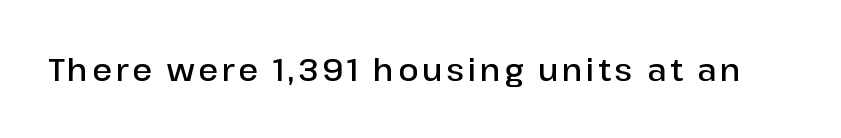
{"serif": "no", "italic": "no", "bold": "semi", "weight": "semibold", "width": "normal", "stroke_contrast": "low", "x_height": "medium", "monospaced": "no", "underline": "no", "glyph_px": 30}
